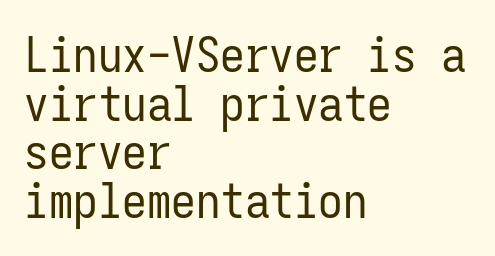
The image shows 49 px regular-weight, condensed sans-serif type, upright, monospaced; set left-aligned, tight line spacing (0.99x), normal letter spacing, not underlined; low stroke contrast and a medium x-height.
